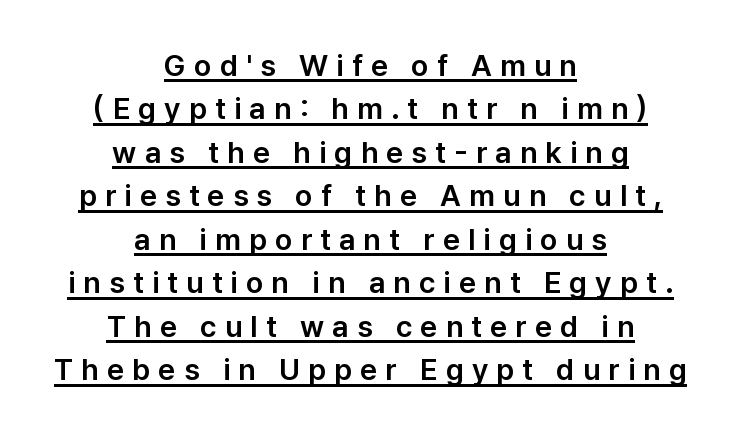
These lines have a slow, spaced-out rhythm from letter to letter. A sans-serif font was chosen for this passage. Students, observe: this is what conventionally led text looks like. Beneath each row of characters lies a ruled line. Upright lettering throughout.
